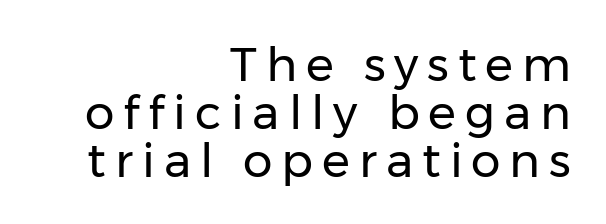
The image shows 47 px regular-weight sans-serif type, upright; set right-aligned, tight line spacing (1.02x), not underlined; low stroke contrast and a medium x-height.
